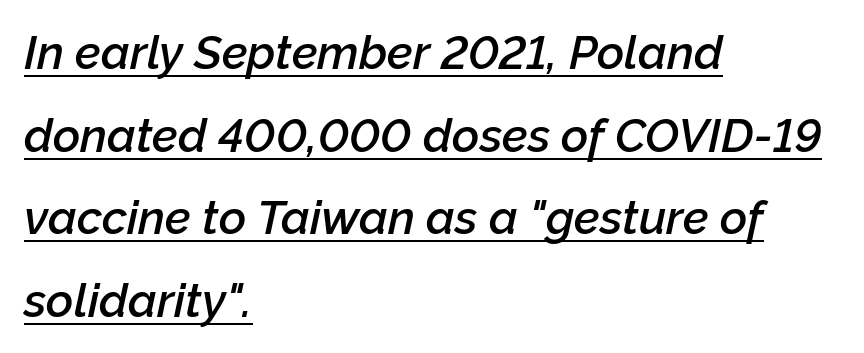
The image shows 47 px semibold type, italic (leaning right); set left-aligned, line spacing 1.76x, normal letter spacing, underlined; low stroke contrast and a medium x-height.
